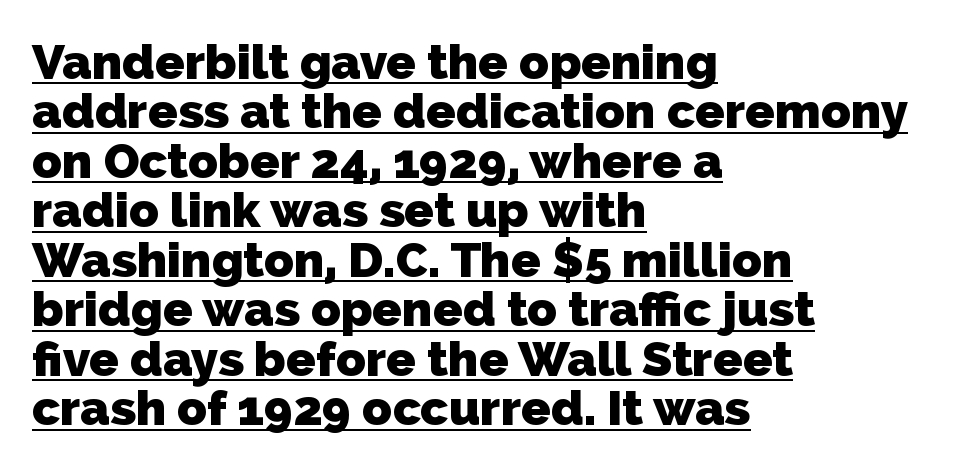
Q: Is the text bold? A: Yes.
Q: Is the typeface a serif or a sans-serif typeface? A: Sans-serif.
Q: Is the text underlined? A: Yes.
Q: How is the paragraph aligned? A: Left-aligned.
Q: Is the spacing between letters normal or unusually wide? A: Normal.
Q: Is the spacing between lines tight, normal or loose? A: Tight.
Q: Width (condensed, normal, or wide)? A: Normal.
Q: Stroke contrast? A: Low.
Q: x-height? A: Medium.
Q: Monospaced? A: No.
